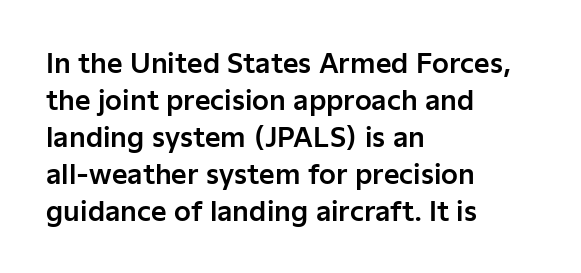
Q: Is the text italic (slanted)? A: No, it is upright.
Q: Is the text underlined? A: No.
Q: How is the paragraph aligned? A: Left-aligned.
Q: Is the spacing between letters normal or unusually wide? A: Normal.
Q: Is the spacing between lines tight, normal or loose? A: Normal.
